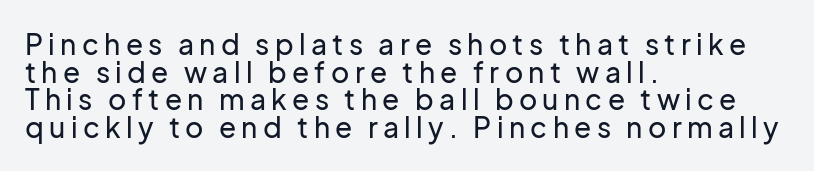
The image shows 28 px sans-serif type, upright; set left-aligned, tight line spacing (0.99x), not underlined; low stroke contrast and a medium x-height.
